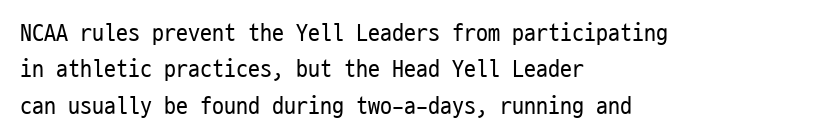
Q: Is the text bold? A: No.
Q: Is the text italic (slanted)? A: No, it is upright.
Q: Is the text underlined? A: No.
Q: How is the paragraph aligned? A: Left-aligned.
Q: Is the spacing between letters normal or unusually wide? A: Normal.
Q: Is the spacing between lines tight, normal or loose? A: Normal.
